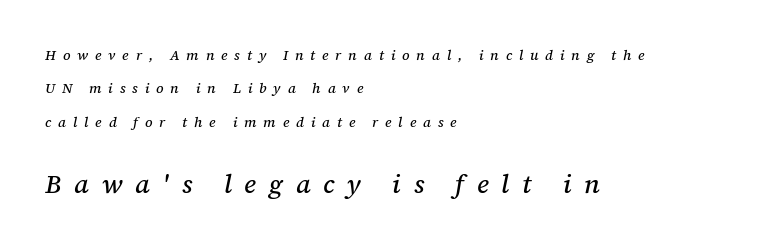
The image shows 26 px text type, italic (leaning right); set left-aligned, loose line spacing (2.38x), unusually wide letter spacing (+0.49 em), not underlined; the second (bottom) block is 1.86x larger.
